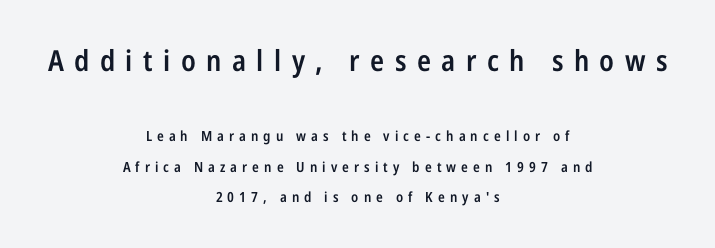
The image shows 29 px semibold, condensed sans-serif type, upright; set centered, loose line spacing (2.18x), unusually wide letter spacing (+0.36 em), not underlined; the first (top) block is 2.07x larger; low stroke contrast and a medium x-height.
